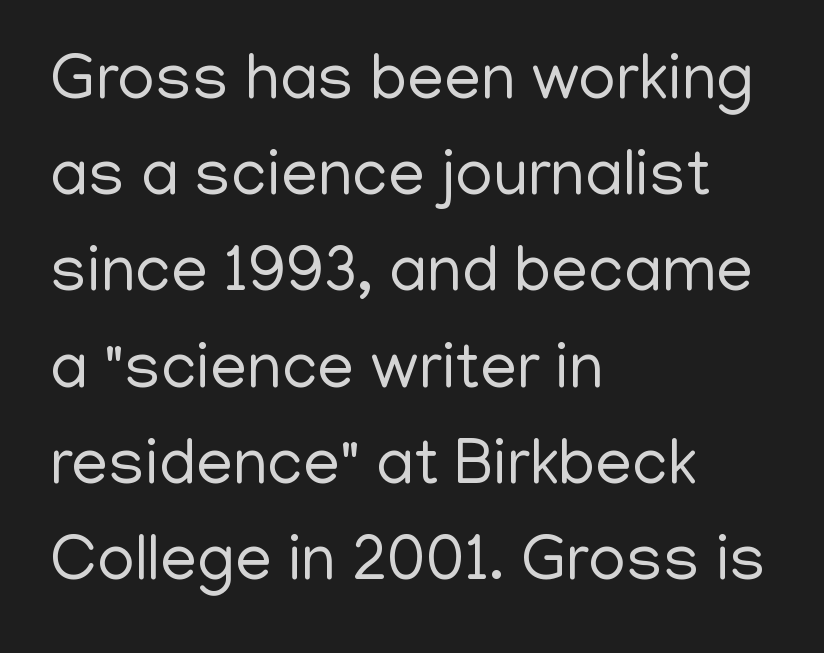
These lines sit exactly where default settings would place them. Anything drawn beneath the words? Only blank space. When letters stand straight like this, we call the style roman or upright. The rendering uses natural spacing where letterforms have individual widths. Stroke mass is kept to a normal reading level or below. Is this a sans? Yes — the strokes have no serifs.
